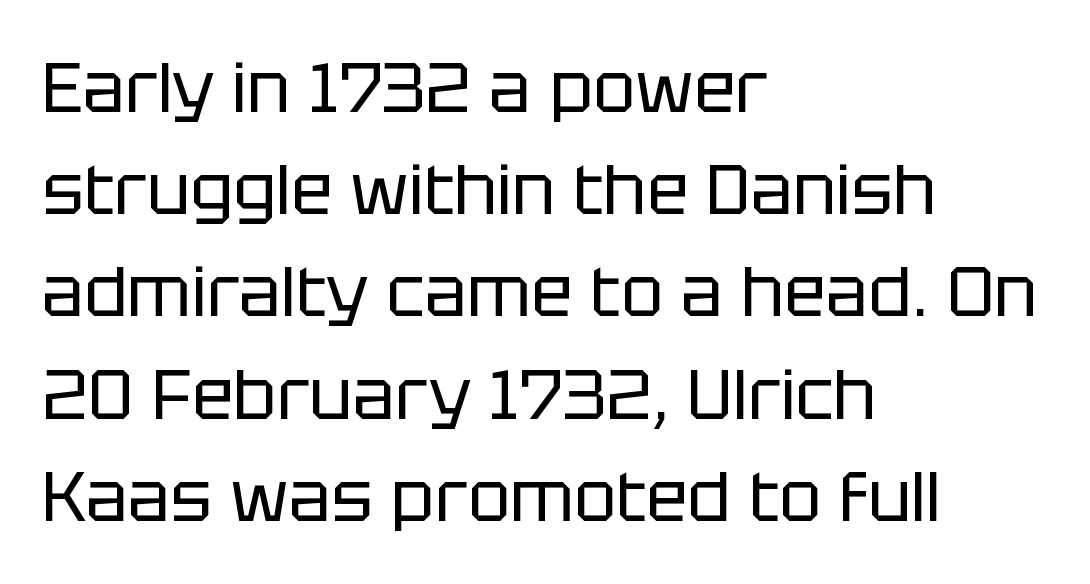
The image shows 70 px regular-weight sans-serif type, upright; set left-aligned, normal line spacing (1.46x), normal letter spacing, not underlined; low stroke contrast and a large x-height.
